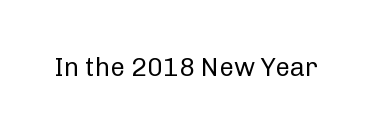
Q: Is the text bold? A: No.
Q: Is the text italic (slanted)? A: No, it is upright.
Q: Is the text underlined? A: No.
Q: Is the spacing between letters normal or unusually wide? A: Normal.
